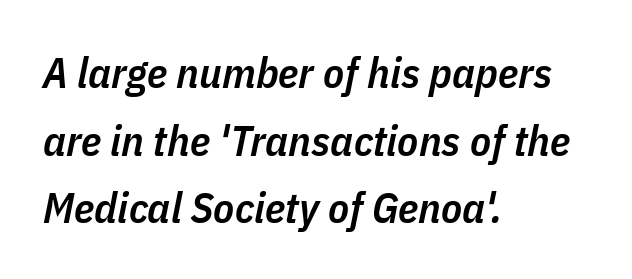
The image shows 43 px semibold, condensed type, italic (leaning right); set left-aligned, normal line spacing (1.57x), normal letter spacing, not underlined; low stroke contrast and a medium x-height.
